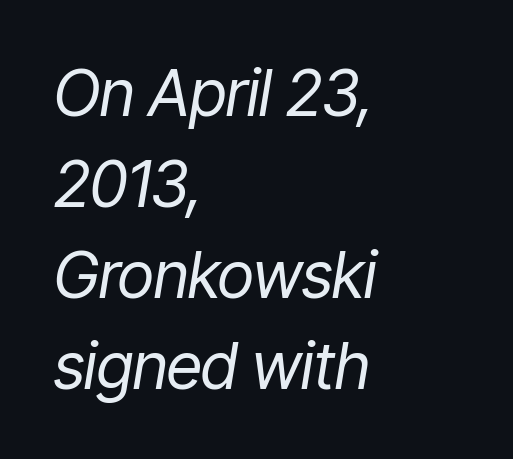
Q: Is the text bold? A: No.
Q: Is the text italic (slanted)? A: Yes, it leans right by about 9 degrees.
Q: Is the text underlined? A: No.
Q: How is the paragraph aligned? A: Left-aligned.
Q: Is the spacing between letters normal or unusually wide? A: Normal.
Q: Is the spacing between lines tight, normal or loose? A: Normal.
Q: Width (condensed, normal, or wide)? A: Condensed.
Q: Stroke contrast? A: Low.
Q: x-height? A: Medium.
Q: Monospaced? A: No.
